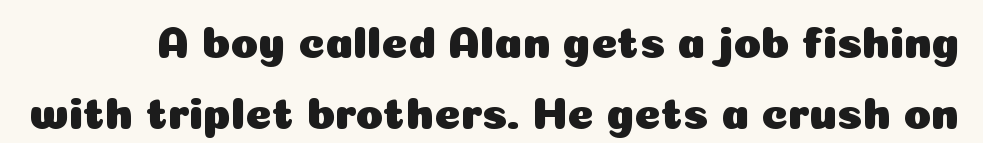
{"serif": "no", "italic": "no", "width": "normal", "stroke_contrast": "low", "x_height": "medium", "monospaced": "no", "underline": "no", "line_spacing": "normal", "line_spacing_ratio": 1.58, "letter_spacing": "normal", "letter_spacing_em": 0.0, "glyph_px": 45}
